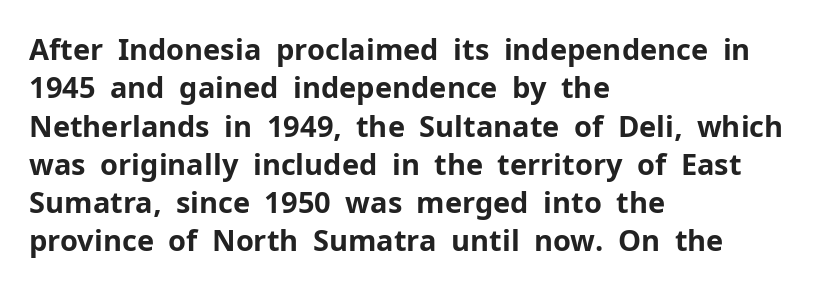
Words appear dense and cohesive because spacing is normal. I'd describe the lettering as bold — thick and assertive. Interline gaps are of average width in this sample. Each letter keeps its own natural width here, so spacing adapts to shape. This sample uses an upright cut, with every glyph sitting square on the baseline. Grotesque or geometric, the face here clearly has no serifs.
